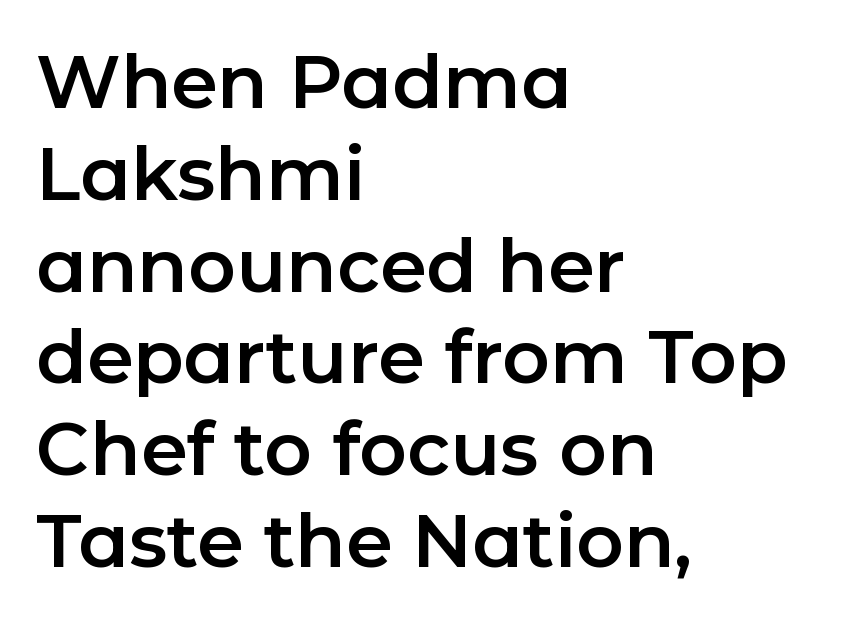
The paragraph shown leans on its left margin. These lines were composed using upright roman letters. What stands out about the letter spacing? Nothing — it is the standard amount. No feet cap the strokes, marking this as sans-serif type. Underline: absent.
